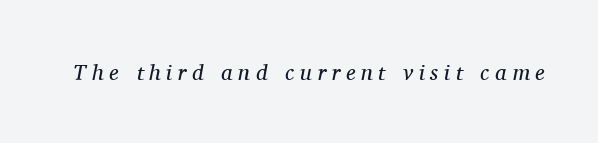
The type is letterspaced generously, with wide tracking. Is the type heavy? It reads as light-to-regular instead. Quick note: underline off. Every character sits at an angle, as italics do.
